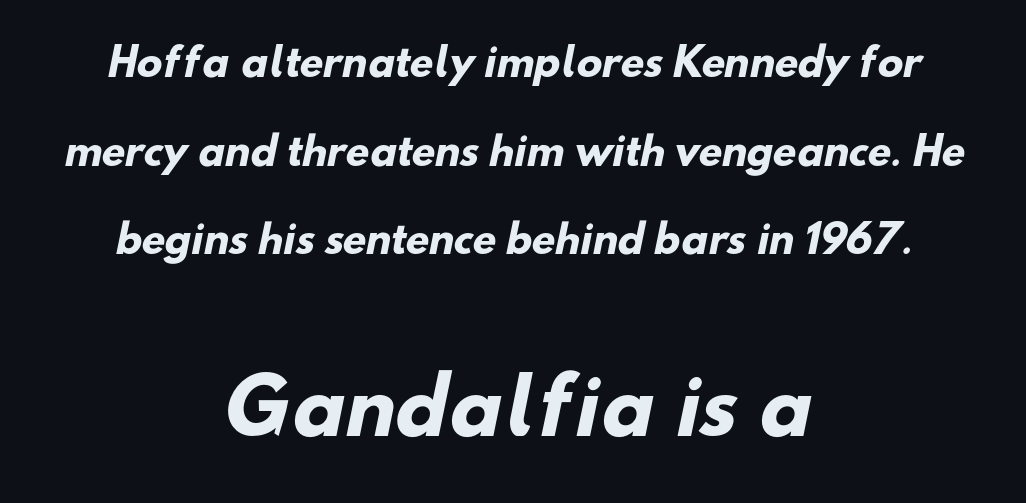
The typeface chosen for these lines omits serifs. This block would shrink considerably if given ordinary leading; it's expanded now. Two sizes are in play, and the larger belongs to the second block. Honestly, there is no underline to notice here at all. Notice how thick the strokes are: this is what a full bold looks like. Think of a printed novel: that variable character pitch is what you see here.
